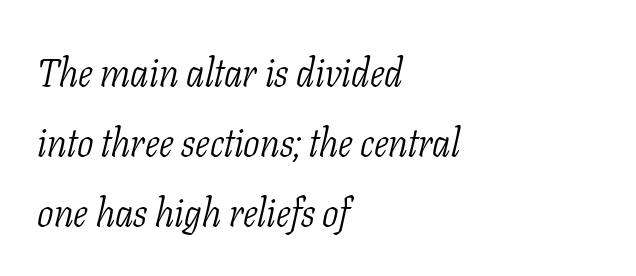
The letters advance in unequal steps, a hallmark of proportional type. Where is the straight margin? On the left. Observe the serifs anchoring each vertical stroke in this sample. The axis of the letterforms is tilted away from vertical.
